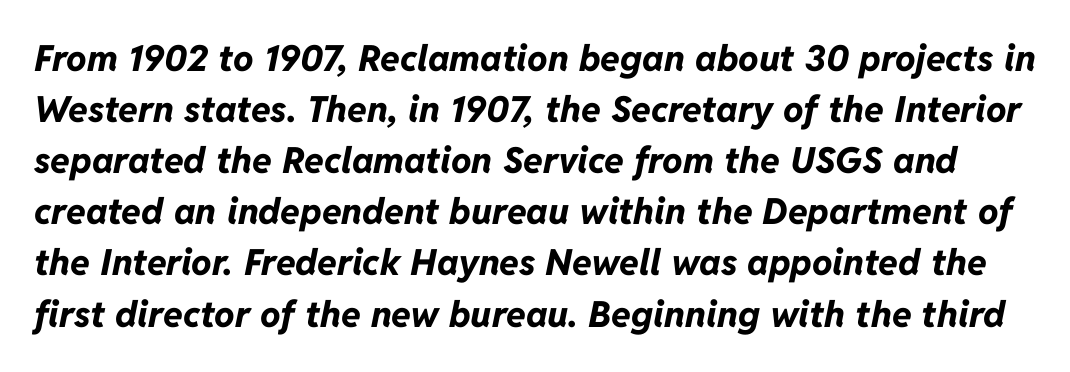
{"italic": "yes", "lean": "right", "slant_degrees": 11, "bold": "yes", "weight": "bold", "width": "normal", "stroke_contrast": "low", "x_height": "medium", "monospaced": "no", "underline": "no", "line_spacing": "normal", "line_spacing_ratio": 1.42, "letter_spacing": "normal", "letter_spacing_em": 0.0, "glyph_px": 36}
